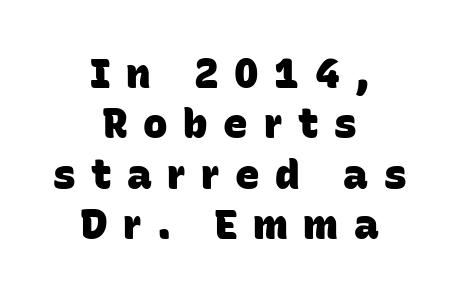
Glance below the letters and you will spot only blank space. Glyph-to-glyph distance is far greater than everyday printed text. The typeface chosen for these lines omits serifs. Leftover space on each line is divided equally before and after the words. The font is running at its bold setting. Character widths vary here, with narrow letters taking less room than wide ones.
